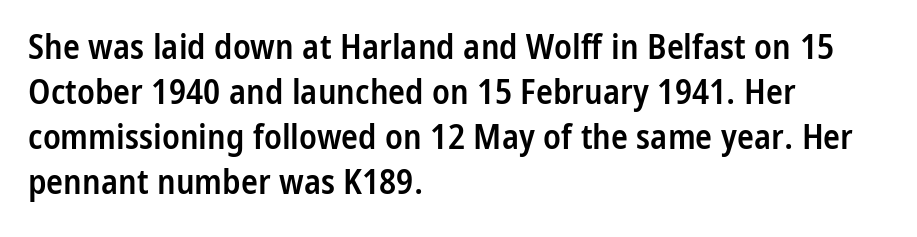
The image shows 35 px semibold, condensed sans-serif type, upright; set left-aligned, normal line spacing (1.29x), normal letter spacing, not underlined; low stroke contrast and a medium x-height.
